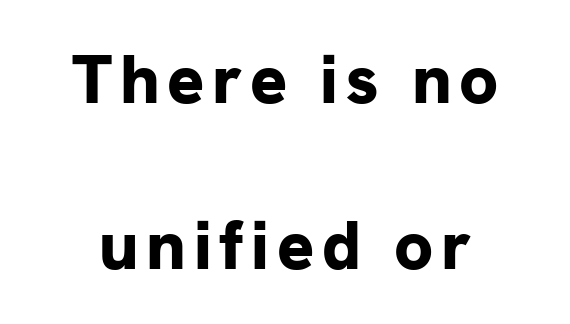
The image shows 69 px bold sans-serif type, upright; set centered, loose line spacing (2.4x), not underlined; low stroke contrast and a medium x-height.
